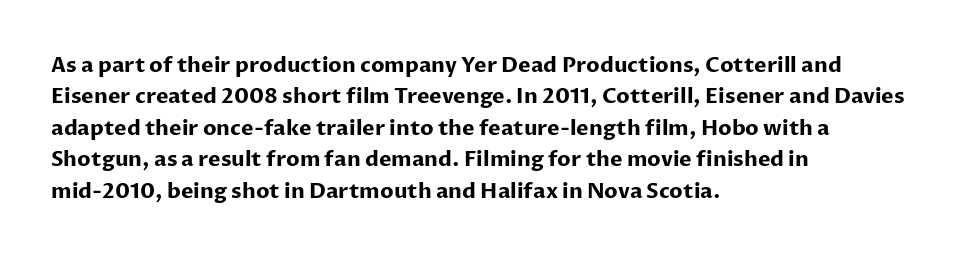
Q: Is the text bold? A: Yes.
Q: Is the text italic (slanted)? A: No, it is upright.
Q: Is the text underlined? A: No.
Q: How is the paragraph aligned? A: Left-aligned.
Q: Is the spacing between letters normal or unusually wide? A: Normal.
Q: Is the spacing between lines tight, normal or loose? A: Normal.
